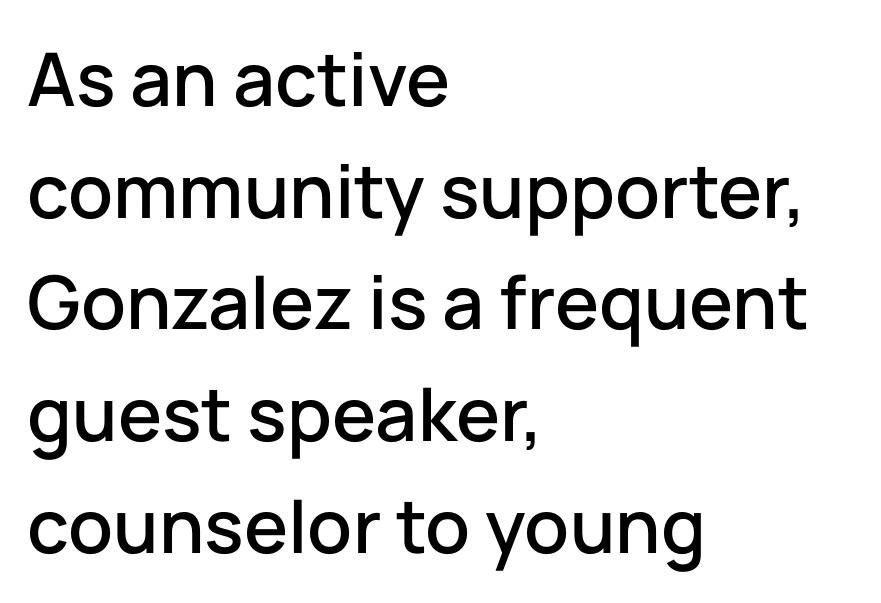
{"serif": "no", "italic": "no", "width": "normal", "stroke_contrast": "low", "x_height": "medium", "monospaced": "no", "underline": "no", "align": "left", "line_spacing": "normal", "line_spacing_ratio": 1.51, "letter_spacing": "normal", "letter_spacing_em": 0.0, "glyph_px": 74}
